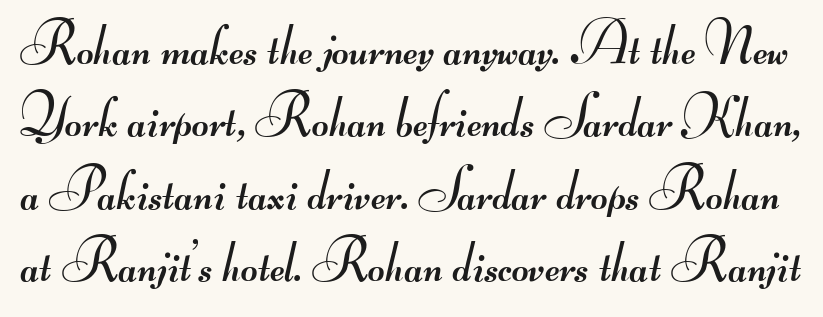
The tracking reads as untouched default to a designer's eye. The passage shown is typeset with a sans-serif family. Vertically, the passage feels balanced, rows spaced as you'd expect. The rendering uses natural spacing where letterforms have individual widths.
